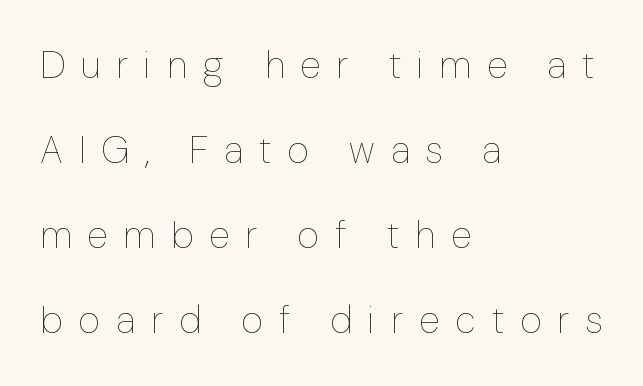
Q: Is the text bold? A: No.
Q: Is the text italic (slanted)? A: No, it is upright.
Q: Is the text underlined? A: No.
Q: How is the paragraph aligned? A: Left-aligned.
Q: Is the spacing between letters normal or unusually wide? A: Unusually wide.
Q: Is the spacing between lines tight, normal or loose? A: Loose.
Q: Width (condensed, normal, or wide)? A: Normal.
Q: Stroke contrast? A: Low.
Q: x-height? A: Medium.
Q: Monospaced? A: No.
